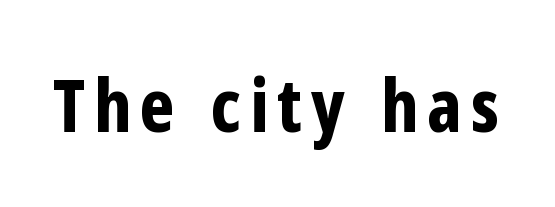
The image shows 73 px bold, condensed sans-serif type, upright; set not underlined; low stroke contrast and a medium x-height.
